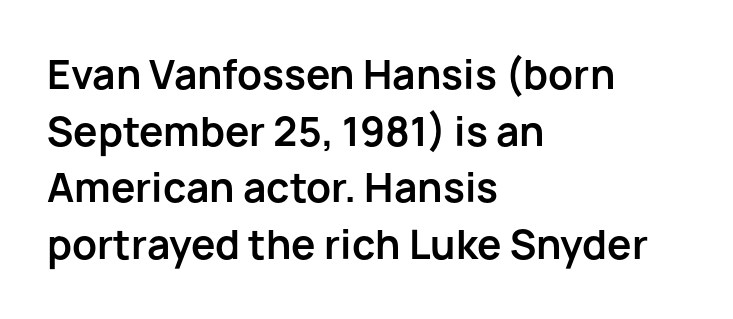
Q: Is the text bold? A: Yes.
Q: Is the text italic (slanted)? A: No, it is upright.
Q: Is the typeface a serif or a sans-serif typeface? A: Sans-serif.
Q: Is the text underlined? A: No.
Q: How is the paragraph aligned? A: Left-aligned.
Q: Is the spacing between letters normal or unusually wide? A: Normal.
Q: Is the spacing between lines tight, normal or loose? A: Normal.
Q: Width (condensed, normal, or wide)? A: Normal.
Q: Stroke contrast? A: Low.
Q: x-height? A: Medium.
Q: Monospaced? A: No.
